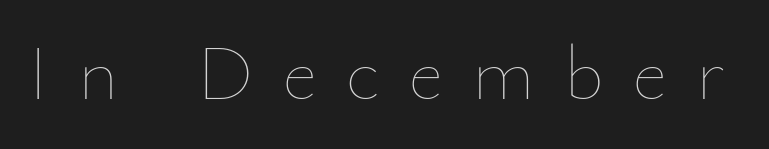
{"italic": "no", "bold": "no", "weight": "thin", "width": "normal", "stroke_contrast": "low", "x_height": "small", "monospaced": "no", "underline": "no", "letter_spacing": "wide", "letter_spacing_em": 0.37, "glyph_px": 78}
